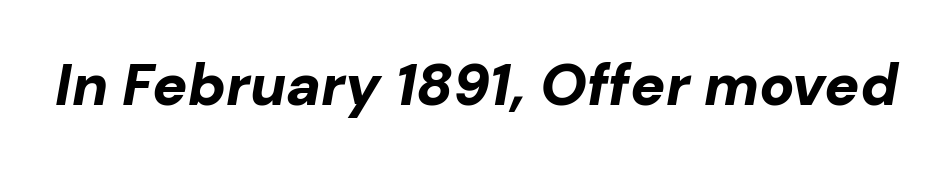
The image shows 58 px bold type, italic (leaning right); set normal letter spacing, not underlined; low stroke contrast and a medium x-height.
